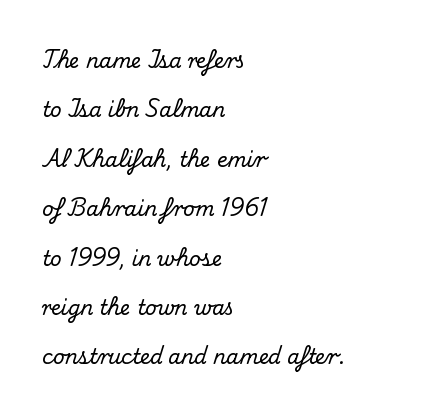
{"underline": "no", "align": "left", "line_spacing": "loose", "line_spacing_ratio": 2.47, "letter_spacing": "normal", "letter_spacing_em": 0.0, "glyph_px": 20}
